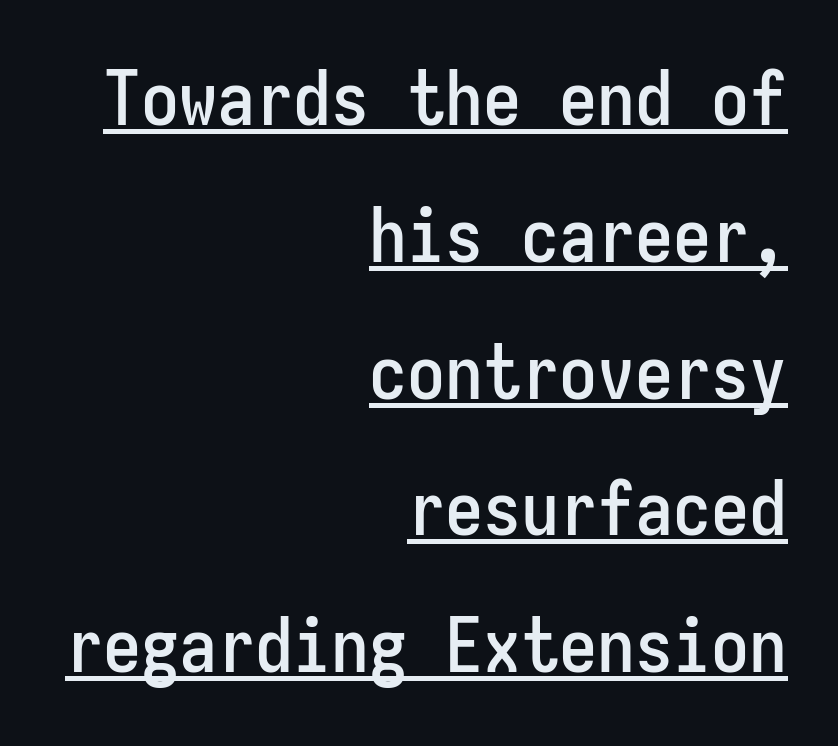
Q: Is the text italic (slanted)? A: No, it is upright.
Q: Is the typeface a serif or a sans-serif typeface? A: Sans-serif.
Q: Is the text underlined? A: Yes.
Q: How is the paragraph aligned? A: Right-aligned.
Q: Is the spacing between letters normal or unusually wide? A: Normal.
Q: Width (condensed, normal, or wide)? A: Condensed.
Q: Stroke contrast? A: Low.
Q: x-height? A: Medium.
Q: Monospaced? A: Yes.
